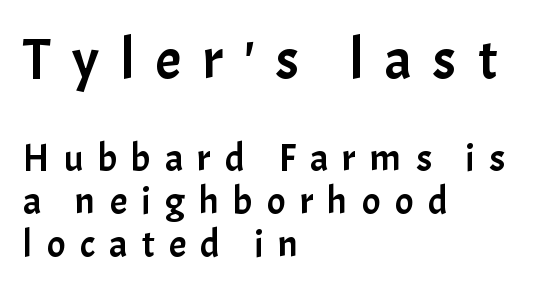
{"serif": "no", "italic": "no", "width": "normal", "stroke_contrast": "low", "x_height": "medium", "monospaced": "no", "underline": "no", "align": "left", "line_spacing": "tight", "line_spacing_ratio": 1.1, "letter_spacing": "wide", "letter_spacing_em": 0.36, "larger_block": "first", "size_ratio": 1.49, "glyph_px": 58}
